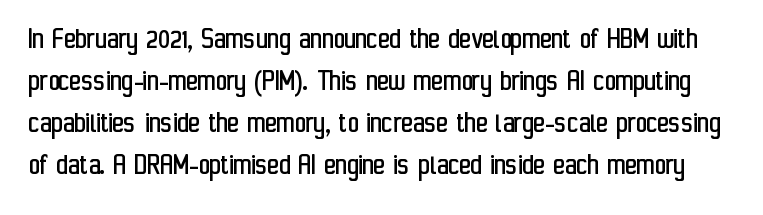
Q: Is the text bold? A: No.
Q: Is the text italic (slanted)? A: No, it is upright.
Q: Is the typeface a serif or a sans-serif typeface? A: Sans-serif.
Q: Is the text underlined? A: No.
Q: Is the spacing between letters normal or unusually wide? A: Normal.
Q: Is the spacing between lines tight, normal or loose? A: Normal.
Q: Width (condensed, normal, or wide)? A: Condensed.
Q: Stroke contrast? A: Low.
Q: x-height? A: Medium.
Q: Monospaced? A: No.
